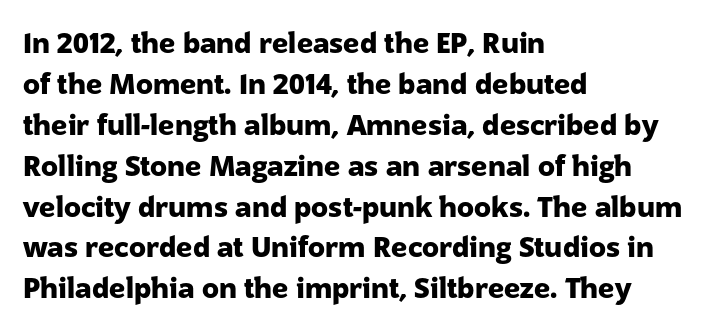
Italic: no, the glyphs are upright roman. In CSS terms this would be text-align: left. Heavy-handed strokes throughout: this text is bold. Nothing sits at the stroke ends, so this counts as sans-serif.
